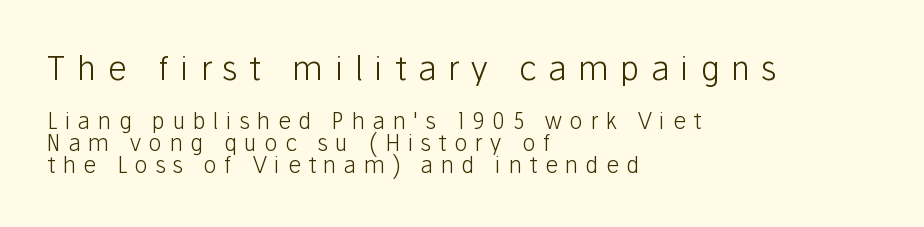
{"serif": "no", "italic": "no", "bold": "no", "weight": "light", "width": "normal", "stroke_contrast": "low", "x_height": "medium", "monospaced": "no", "underline": "no", "align": "left", "line_spacing": "tight", "line_spacing_ratio": 1.01, "letter_spacing": "wide", "letter_spacing_em": 0.35, "larger_block": "first", "size_ratio": 1.5, "glyph_px": 33}
